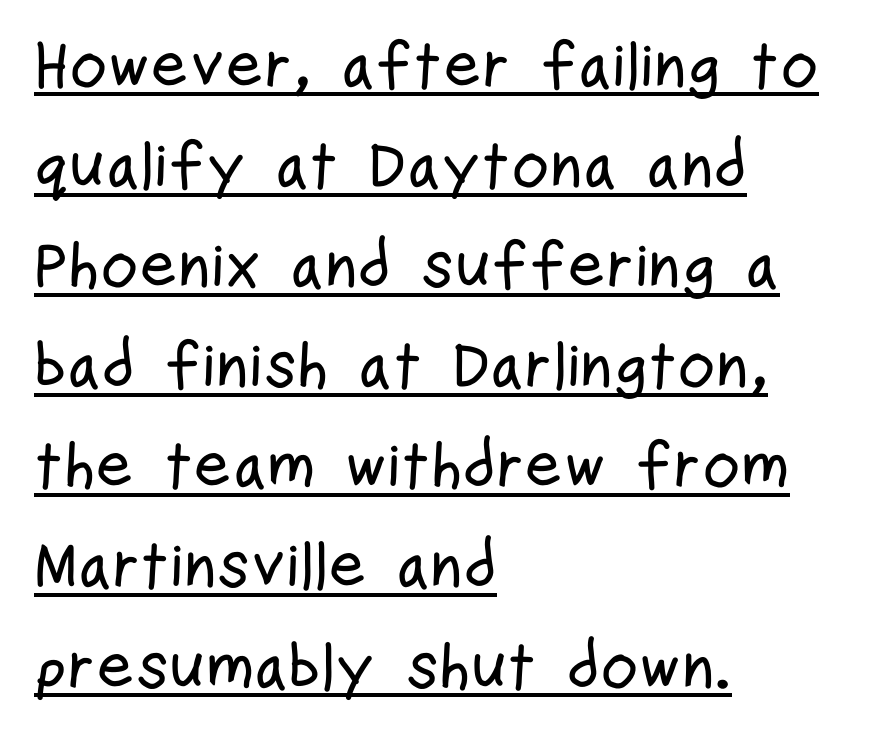
{"serif": "no", "italic": "no", "width": "condensed", "stroke_contrast": "low", "x_height": "medium", "monospaced": "no", "underline": "yes", "align": "left", "line_spacing": "normal", "line_spacing_ratio": 1.54, "letter_spacing": "normal", "letter_spacing_em": 0.0, "glyph_px": 65}
